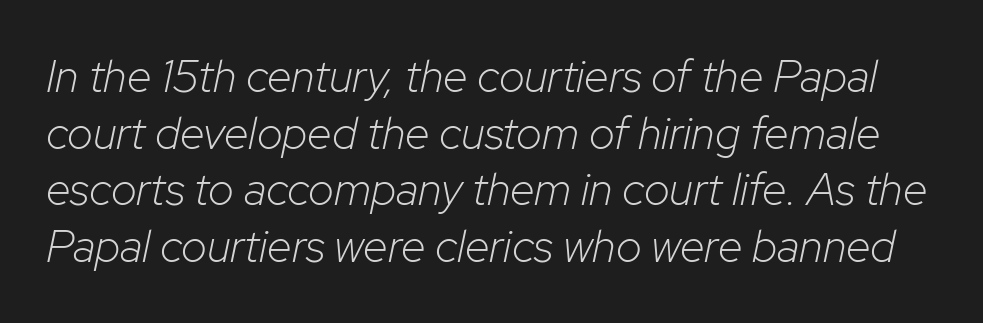
Q: Is the text bold? A: No.
Q: Is the text italic (slanted)? A: Yes, it leans right by about 12 degrees.
Q: Is the text underlined? A: No.
Q: Is the spacing between letters normal or unusually wide? A: Normal.
Q: Is the spacing between lines tight, normal or loose? A: Normal.
Q: Width (condensed, normal, or wide)? A: Normal.
Q: Stroke contrast? A: Low.
Q: x-height? A: Medium.
Q: Monospaced? A: No.
